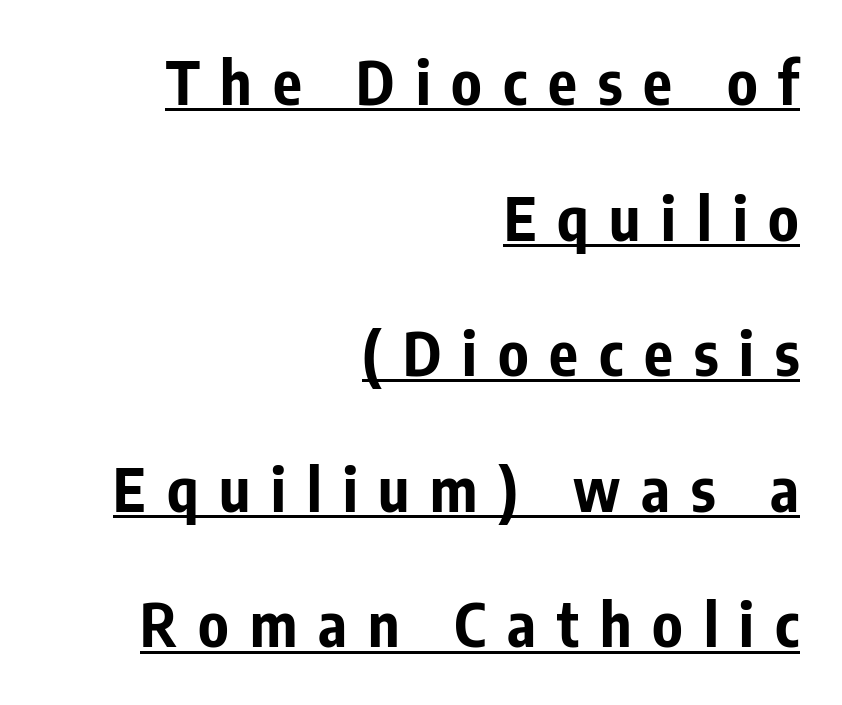
Q: Is the text bold? A: Yes.
Q: Is the text italic (slanted)? A: No, it is upright.
Q: Is the typeface a serif or a sans-serif typeface? A: Sans-serif.
Q: Is the text underlined? A: Yes.
Q: How is the paragraph aligned? A: Right-aligned.
Q: Is the spacing between letters normal or unusually wide? A: Unusually wide.
Q: Is the spacing between lines tight, normal or loose? A: Loose.
Q: Width (condensed, normal, or wide)? A: Condensed.
Q: Stroke contrast? A: Low.
Q: x-height? A: Medium.
Q: Monospaced? A: No.
